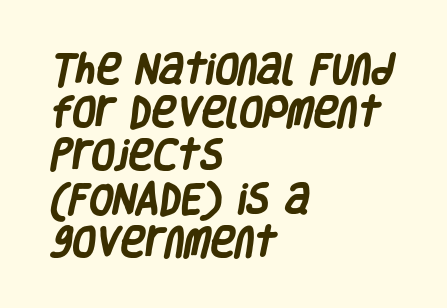
{"serif": "no", "bold": "yes", "weight": "heavy", "width": "condensed", "stroke_contrast": "low", "x_height": "large", "monospaced": "no", "underline": "no", "align": "left", "line_spacing": "normal", "line_spacing_ratio": 1.27, "letter_spacing": "normal", "letter_spacing_em": 0.0, "glyph_px": 34}
